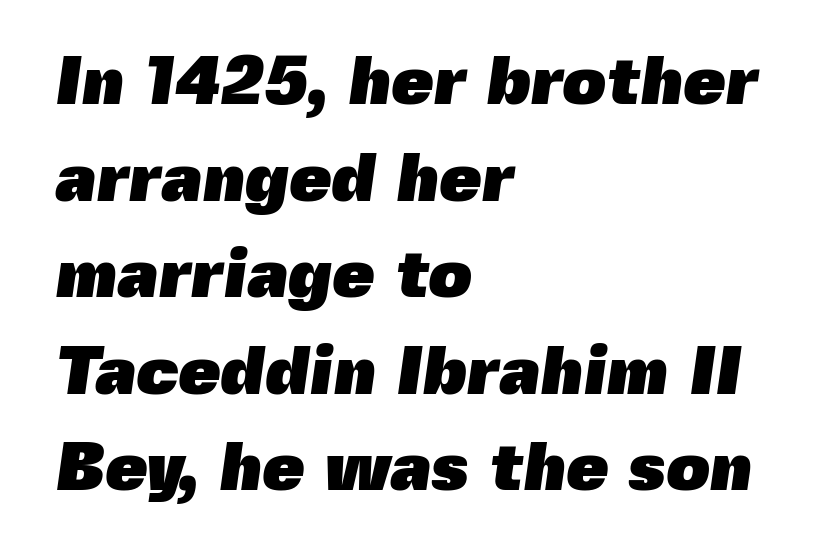
Are there feet on the stems? There aren't — it's a sans. Anything drawn beneath the words? Only blank space. Teacher's note: observe the even left margin — that is flush-left alignment. Standard letterfit; no display-style spreading of the glyphs. The letters advance in unequal steps, a hallmark of proportional type. Compared with an ordinary text face, these strokes are far heavier — a full bold.
